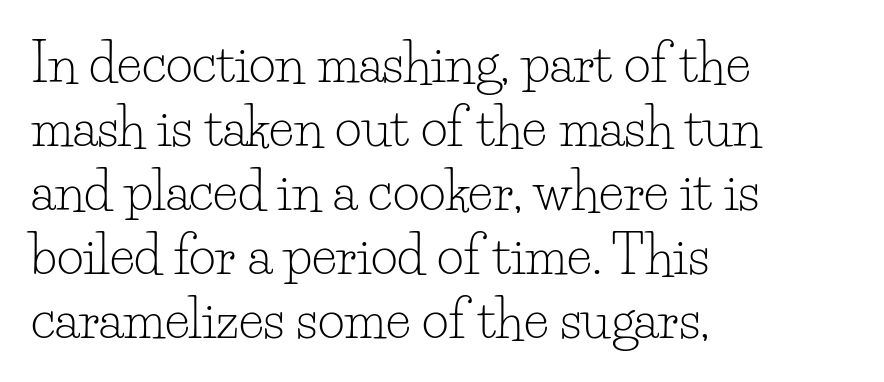
The image shows 52 px light serif type, upright; set left-aligned, line spacing 1.23x, normal letter spacing, not underlined; low stroke contrast and a small x-height.
